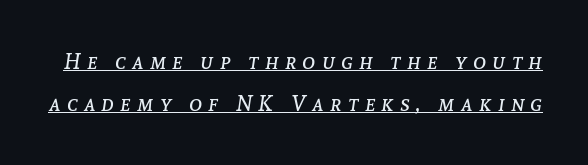
The image shows 22 px text type, italic (leaning right); set loose line spacing (1.92x), unusually wide letter spacing (+0.29 em), underlined.
